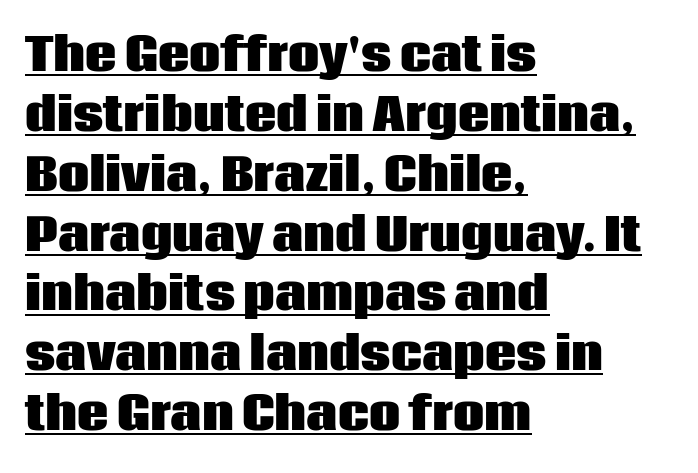
{"serif": "no", "italic": "no", "bold": "yes", "weight": "heavy", "width": "normal", "stroke_contrast": "low", "x_height": "large", "monospaced": "no", "underline": "yes", "align": "left", "line_spacing": "normal", "line_spacing_ratio": 1.36, "letter_spacing": "normal", "letter_spacing_em": 0.0, "glyph_px": 44}
